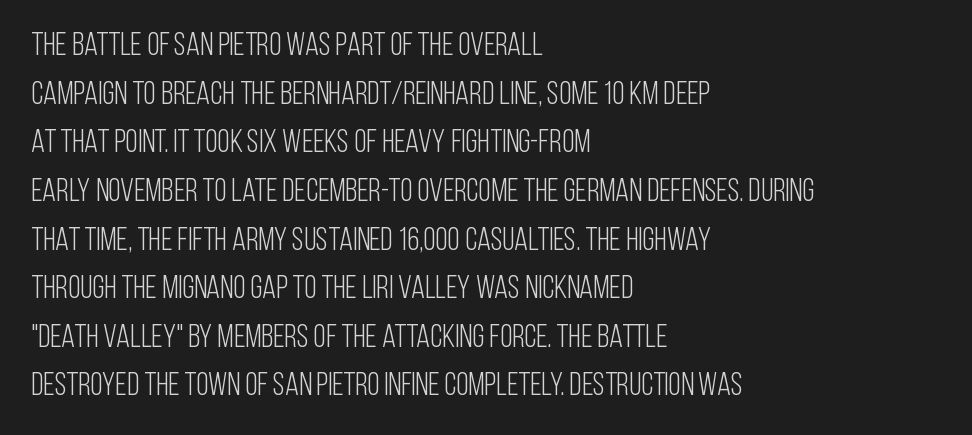
The typography opts for an upright posture over an oblique one. This is not heavy type; no bold has been used. Tracking here is standard; glyphs follow each other at the usual distance. The text block is weighted toward the left margin, trailing off unevenly rightward. If you measured baseline to baseline, you'd find a middling distance.
